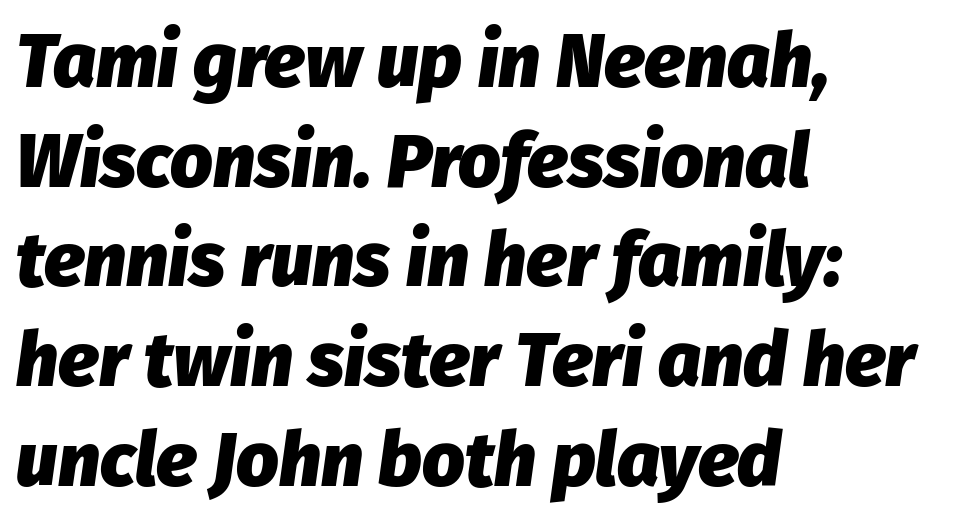
The image shows 75 px heavy type, italic (leaning right); set left-aligned, normal line spacing (1.33x), normal letter spacing, not underlined; low stroke contrast and a medium x-height.
